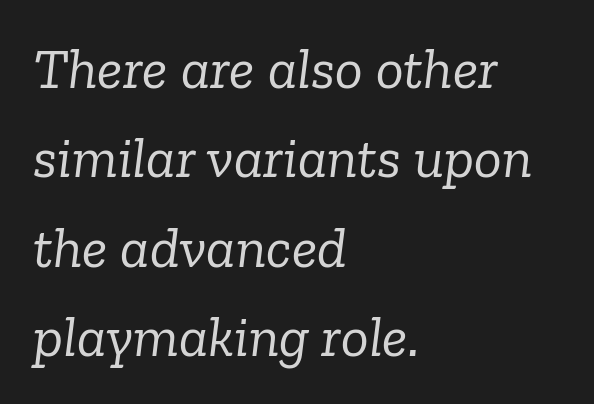
Q: Is the text bold? A: No.
Q: Is the text italic (slanted)? A: Yes, it leans right by about 6 degrees.
Q: Is the typeface a serif or a sans-serif typeface? A: Serif.
Q: Is the text underlined? A: No.
Q: How is the paragraph aligned? A: Left-aligned.
Q: Is the spacing between letters normal or unusually wide? A: Normal.
Q: Is the spacing between lines tight, normal or loose? A: Normal.
Q: Width (condensed, normal, or wide)? A: Normal.
Q: Stroke contrast? A: Low.
Q: x-height? A: Medium.
Q: Monospaced? A: No.
